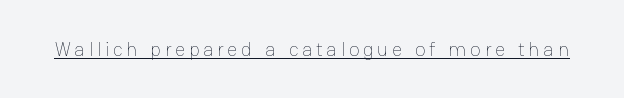
{"italic": "no", "bold": "no", "underline": "yes", "glyph_px": 20}
